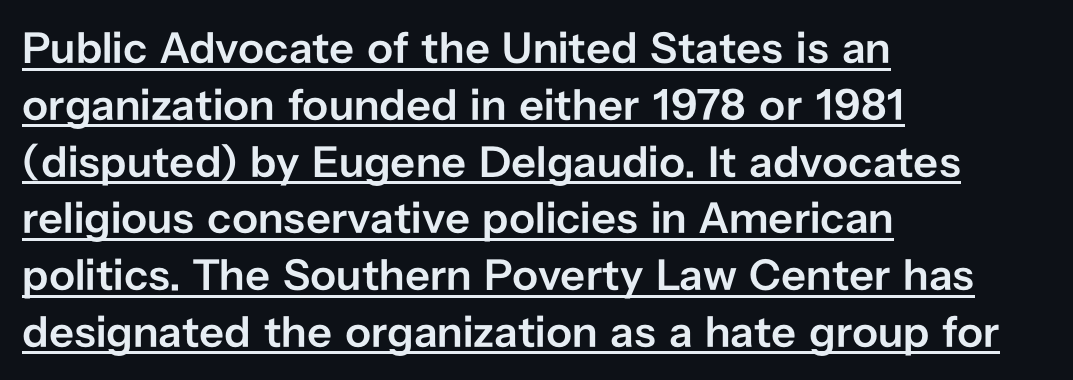
The image shows 44 px semibold sans-serif type, upright; set left-aligned, normal line spacing (1.29x), normal letter spacing, underlined; low stroke contrast and a medium x-height.
